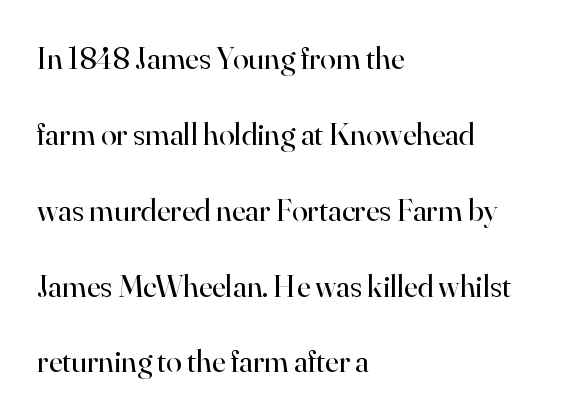
Q: Is the text bold? A: No.
Q: Is the text italic (slanted)? A: No, it is upright.
Q: Is the typeface a serif or a sans-serif typeface? A: Serif.
Q: Is the text underlined? A: No.
Q: How is the paragraph aligned? A: Left-aligned.
Q: Is the spacing between letters normal or unusually wide? A: Normal.
Q: Is the spacing between lines tight, normal or loose? A: Loose.
Q: Width (condensed, normal, or wide)? A: Normal.
Q: Stroke contrast? A: High.
Q: x-height? A: Small.
Q: Monospaced? A: No.
